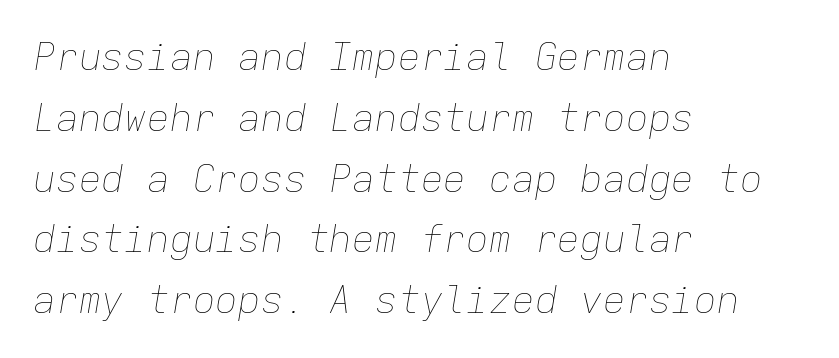
Descenders hang freely into open space. Caption: standard tracking, unaltered. A typesetter would call this monospace, since all characters share one set width. Leading matches the norm, producing a regular column. The letters look calm and open, with moderate or lighter stems.
